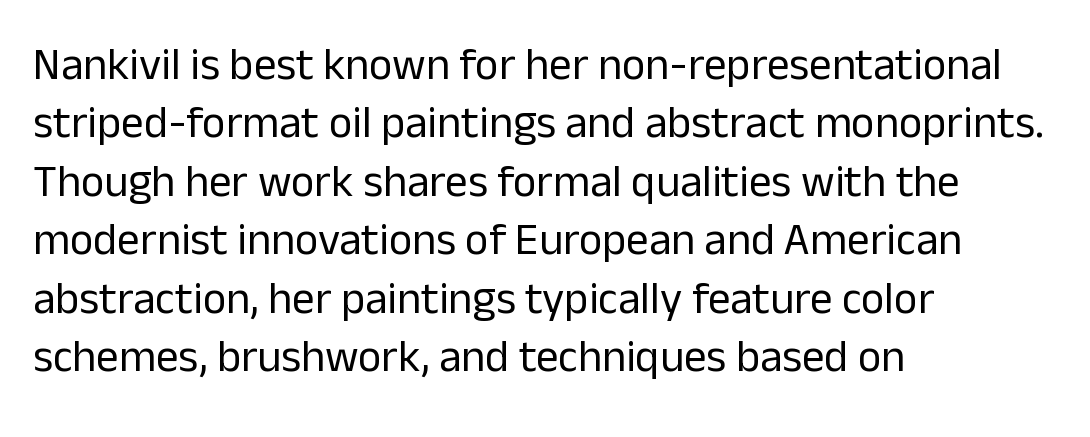
The image shows 45 px regular-weight sans-serif type, upright; set left-aligned, normal line spacing (1.3x), normal letter spacing, not underlined; low stroke contrast and a medium x-height.
